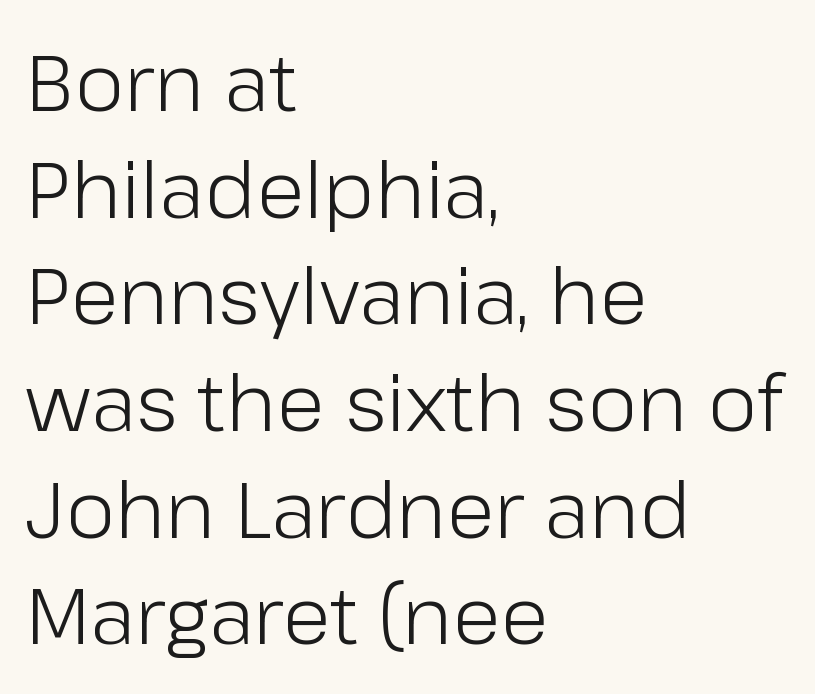
The image shows 79 px light sans-serif type, upright; set left-aligned, normal line spacing (1.35x), normal letter spacing, not underlined; low stroke contrast and a medium x-height.
